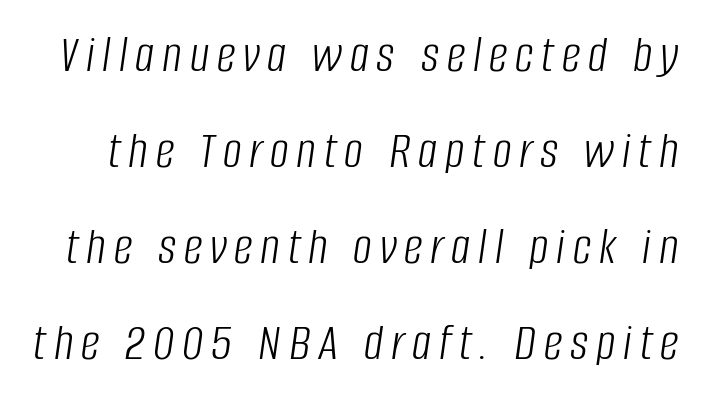
Q: Is the text bold? A: No.
Q: Is the text italic (slanted)? A: Yes, it leans right by about 8 degrees.
Q: Is the text underlined? A: No.
Q: Width (condensed, normal, or wide)? A: Condensed.
Q: Stroke contrast? A: Low.
Q: x-height? A: Large.
Q: Monospaced? A: No.
